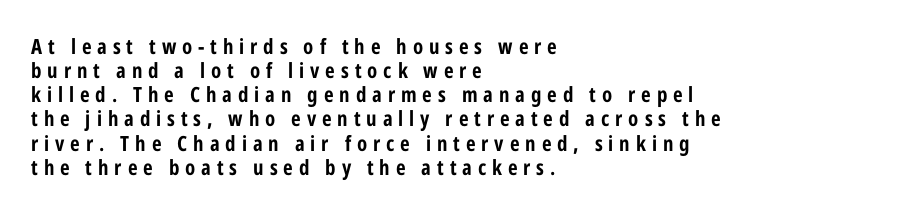
The image shows 21 px bold type, upright; set left-aligned, tight line spacing (1.15x), unusually wide letter spacing (+0.28 em), not underlined.
